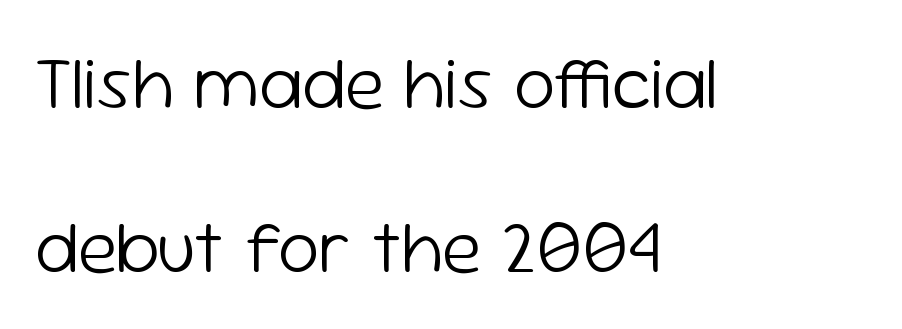
Is there much room between lines? Yes — plenty of vertical air separates them. Each stroke keeps to a modest, everyday thickness or less. The specimen omits any rule beneath the text block's lines. This is sans-serif lettering, the kind often seen on screens and signage. The passage shown is typed in a proportional face where columns would drift. The ragged edge is on the right, which tells us the setting is flush left.
